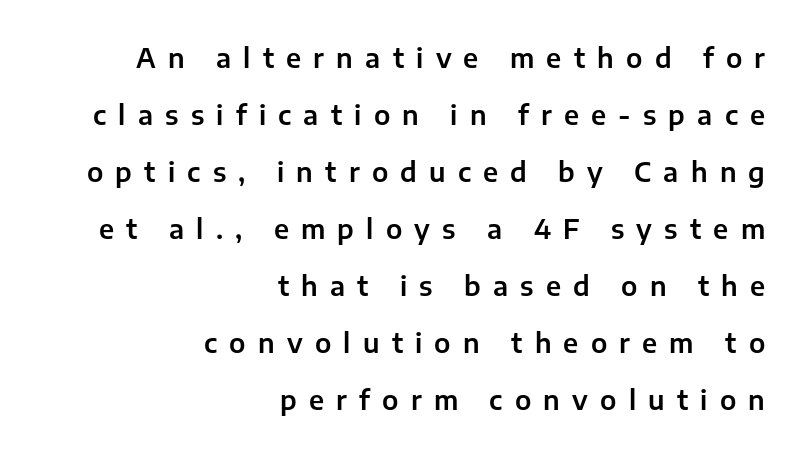
If you measured baseline to baseline, you'd find a long distance. Tracking here is generous; glyphs stand well apart from one another. The axis of the letterforms is exactly vertical. Check under the words: just untouched page.
